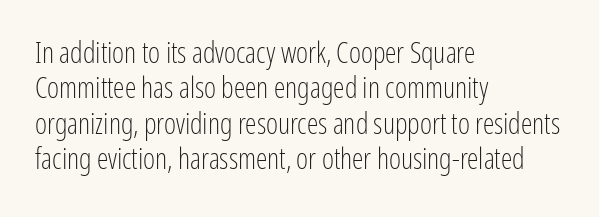
The image shows 29 px light, condensed sans-serif type, upright; set left-aligned, line spacing 1.22x, normal letter spacing, not underlined; low stroke contrast and a medium x-height.
